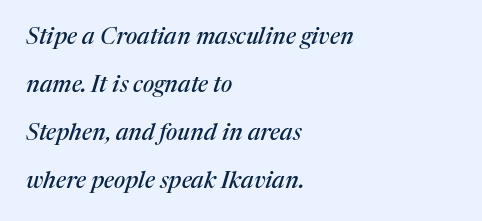
Has an underline been added? It has not. Leading: increased. Does the lettering tilt? It does — this is italic. You could call the tracking neutral — neither tight nor loose.
